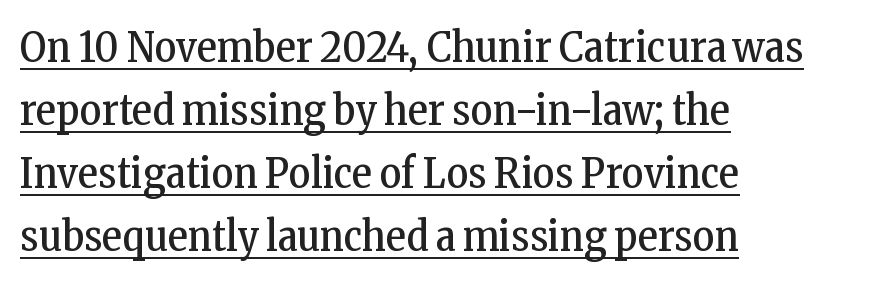
Q: Is the text bold? A: No.
Q: Is the text italic (slanted)? A: No, it is upright.
Q: Is the typeface a serif or a sans-serif typeface? A: Serif.
Q: Is the text underlined? A: Yes.
Q: How is the paragraph aligned? A: Left-aligned.
Q: Is the spacing between letters normal or unusually wide? A: Normal.
Q: Is the spacing between lines tight, normal or loose? A: Normal.
Q: Width (condensed, normal, or wide)? A: Condensed.
Q: Stroke contrast? A: Low.
Q: x-height? A: Medium.
Q: Monospaced? A: No.
